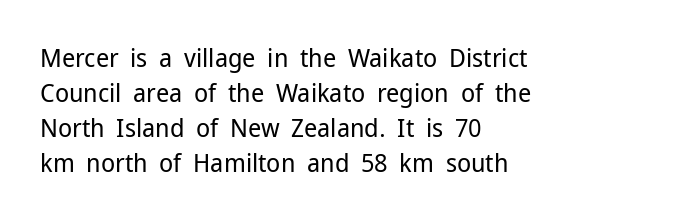
The image shows 26 px text type, upright; set left-aligned, normal line spacing (1.35x), normal letter spacing, not underlined.
